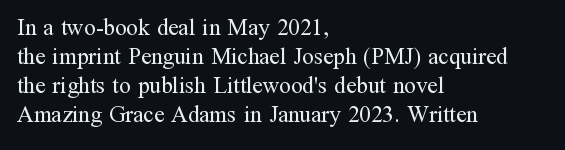
{"italic": "no", "bold": "no", "underline": "no", "align": "left", "line_spacing": "normal", "line_spacing_ratio": 1.26, "letter_spacing": "normal", "letter_spacing_em": 0.0, "glyph_px": 23}
